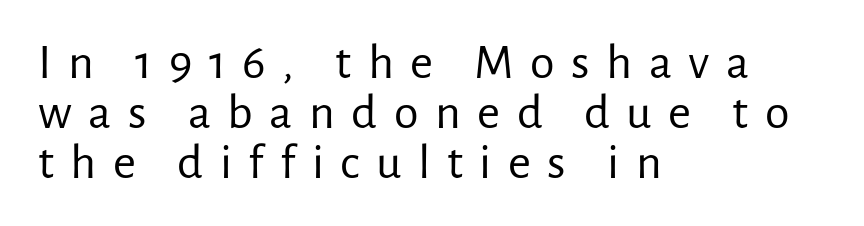
No letter is thick-stroked: the sample isn't bold. Each letter keeps its own natural width here, so spacing adapts to shape. Check under the words: just untouched page. Line starts are locked; line ends wander. When letters stand straight like this, we call the style roman or upright. Summary of vertical rhythm: compact, with narrow interline spacing.
